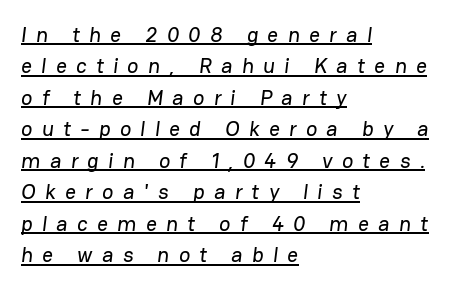
Q: Is the text underlined? A: Yes.
Q: How is the paragraph aligned? A: Left-aligned.
Q: Is the spacing between letters normal or unusually wide? A: Unusually wide.
Q: Is the spacing between lines tight, normal or loose? A: Normal.
